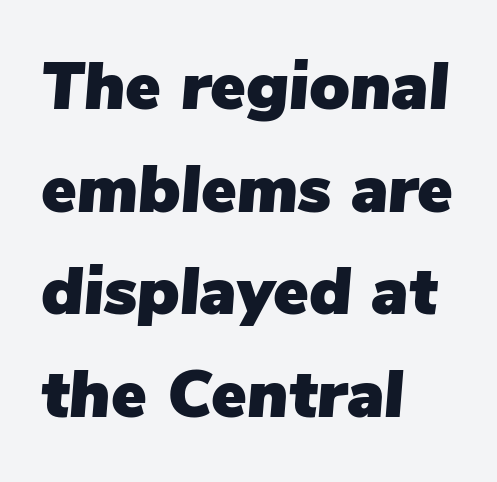
The paragraph has a hard left edge and a soft right edge. The letterforms sit shoulder to shoulder at normal distance. Is this a fixed-width face? No — the glyphs have proportional, varying widths. The baseline area is clear.
